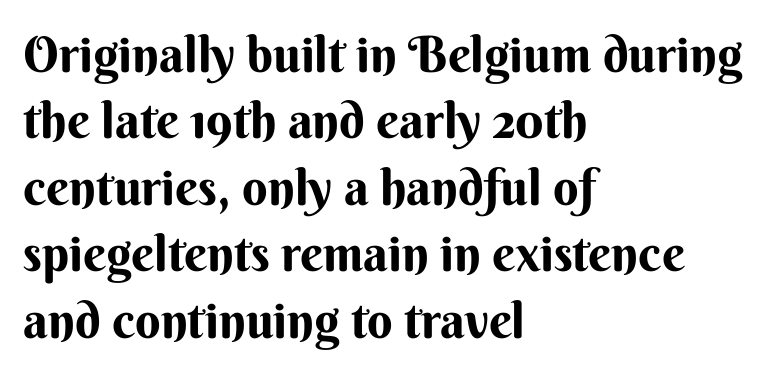
Q: Is the text italic (slanted)? A: No, it is upright.
Q: Is the typeface a serif or a sans-serif typeface? A: Sans-serif.
Q: Is the text underlined? A: No.
Q: How is the paragraph aligned? A: Left-aligned.
Q: Is the spacing between letters normal or unusually wide? A: Normal.
Q: Is the spacing between lines tight, normal or loose? A: Normal.
Q: Width (condensed, normal, or wide)? A: Normal.
Q: Stroke contrast? A: Medium.
Q: x-height? A: Small.
Q: Monospaced? A: No.
